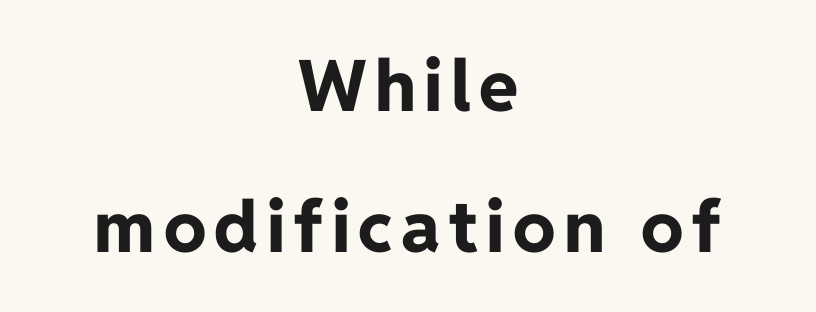
The image shows 71 px bold sans-serif type, upright; set centered, loose line spacing (1.98x), not underlined; low stroke contrast and a medium x-height.
